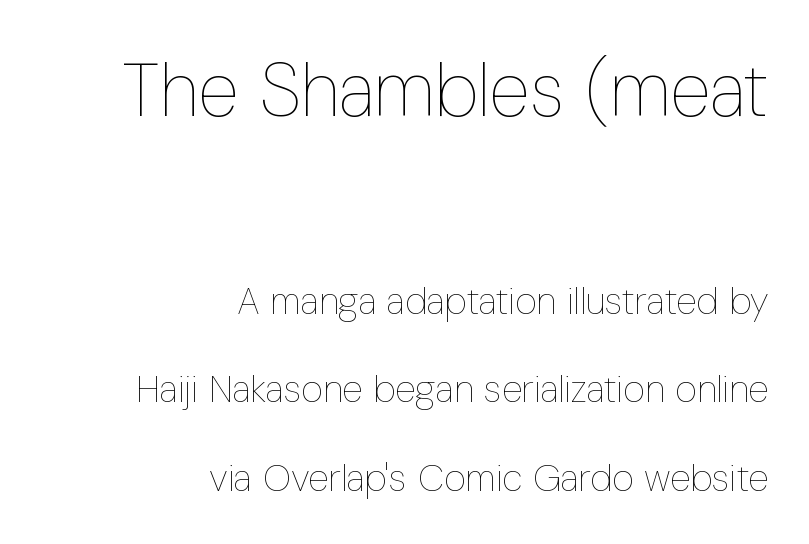
Q: Is the text bold? A: No.
Q: Is the text italic (slanted)? A: No, it is upright.
Q: Is the text underlined? A: No.
Q: How is the paragraph aligned? A: Right-aligned.
Q: Is the spacing between letters normal or unusually wide? A: Normal.
Q: Is the spacing between lines tight, normal or loose? A: Loose.
Q: Which block of text is set in a larger size, the first (top) or the second (bottom)? A: The first (top) one.
Q: Width (condensed, normal, or wide)? A: Condensed.
Q: Stroke contrast? A: Low.
Q: x-height? A: Medium.
Q: Monospaced? A: No.
